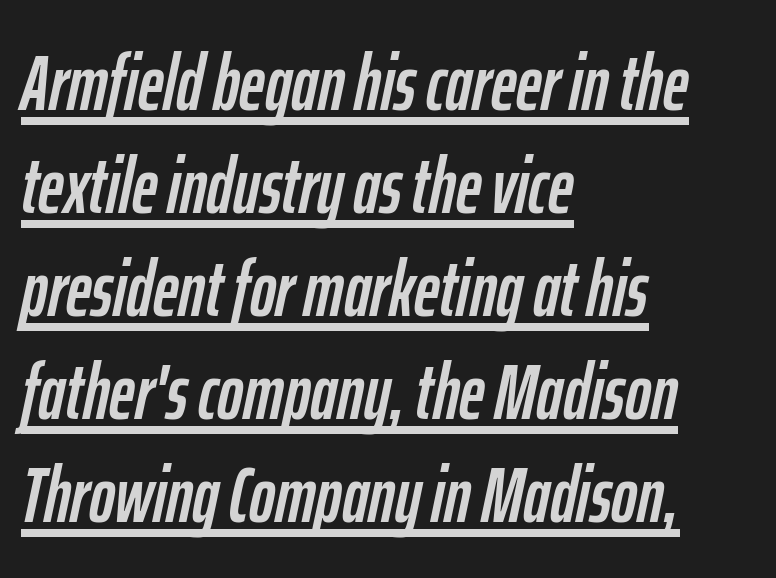
The image shows 78 px condensed type, italic (leaning right); set left-aligned, normal line spacing (1.32x), normal letter spacing, underlined; low stroke contrast and a medium x-height.
